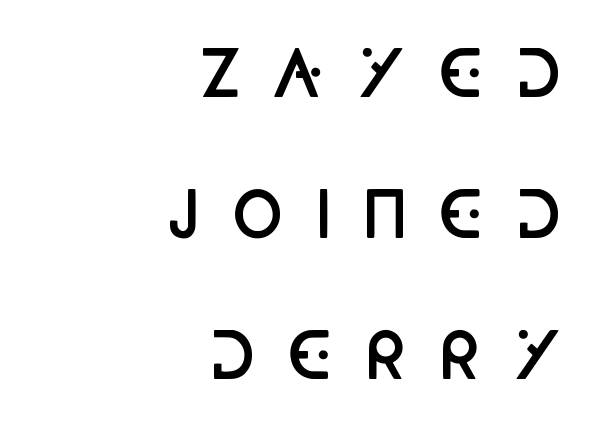
{"serif": "no", "italic": "no", "bold": "semi", "weight": "semibold", "width": "condensed", "stroke_contrast": "low", "x_height": "large", "monospaced": "no", "underline": "no", "align": "right", "line_spacing": "loose", "line_spacing_ratio": 2.24, "letter_spacing": "wide", "letter_spacing_em": 0.47, "glyph_px": 63}
